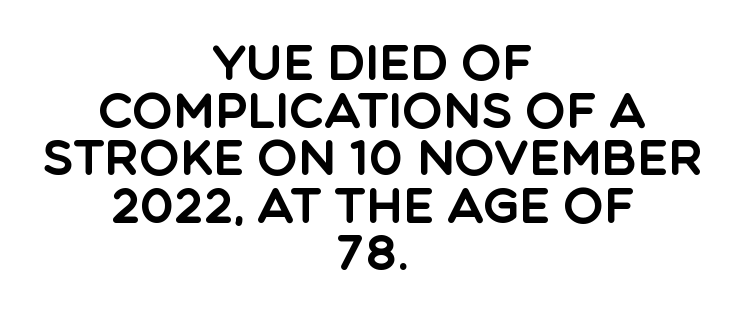
{"serif": "no", "italic": "no", "width": "normal", "x_height": "large", "monospaced": "no", "underline": "no", "align": "center", "line_spacing": "tight", "line_spacing_ratio": 0.99, "letter_spacing": "normal", "letter_spacing_em": 0.0, "glyph_px": 48}
